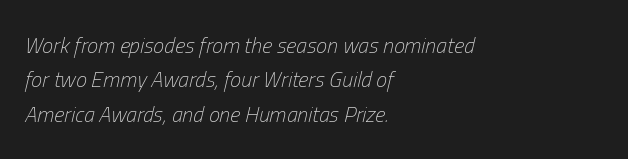
The image shows 22 px text type, italic (leaning right); set left-aligned, normal line spacing (1.56x), normal letter spacing, not underlined.
